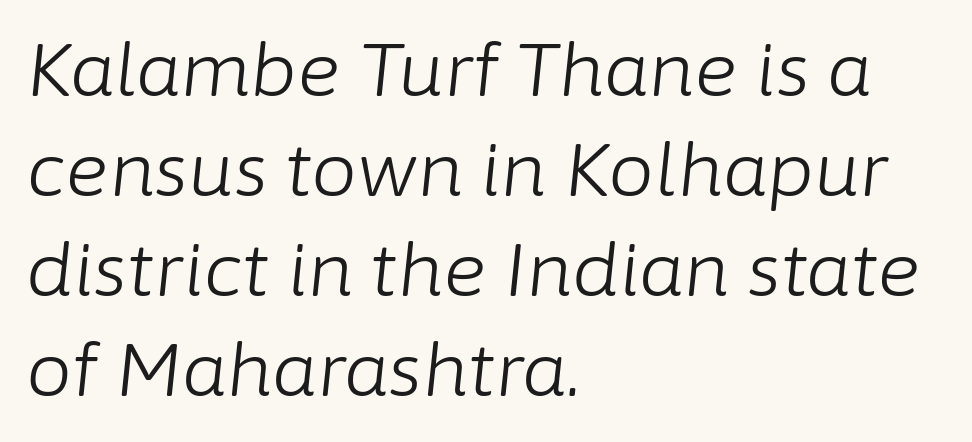
Q: Is the text bold? A: No.
Q: Is the text italic (slanted)? A: Yes, it leans right by about 6 degrees.
Q: Is the text underlined? A: No.
Q: How is the paragraph aligned? A: Left-aligned.
Q: Is the spacing between letters normal or unusually wide? A: Normal.
Q: Is the spacing between lines tight, normal or loose? A: Normal.
Q: Width (condensed, normal, or wide)? A: Normal.
Q: Stroke contrast? A: Low.
Q: x-height? A: Medium.
Q: Monospaced? A: No.
